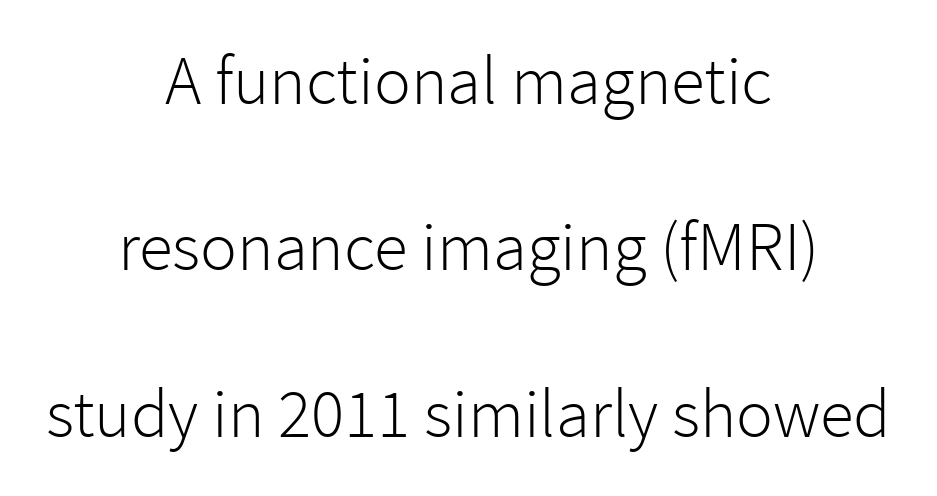
The image shows 69 px light sans-serif type, upright; set centered, loose line spacing (2.41x), normal letter spacing, not underlined; low stroke contrast and a medium x-height.
